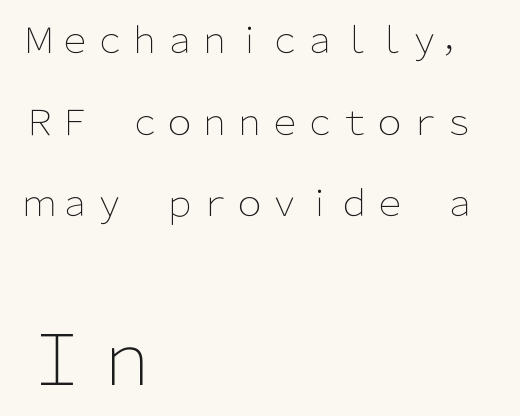
Q: Is the text bold? A: No.
Q: Is the text italic (slanted)? A: No, it is upright.
Q: Is the typeface a serif or a sans-serif typeface? A: Sans-serif.
Q: Is the text underlined? A: No.
Q: How is the paragraph aligned? A: Left-aligned.
Q: Is the spacing between letters normal or unusually wide? A: Normal.
Q: Is the spacing between lines tight, normal or loose? A: Loose.
Q: Which block of text is set in a larger size, the first (top) or the second (bottom)? A: The second (bottom) one.
Q: Width (condensed, normal, or wide)? A: Normal.
Q: Stroke contrast? A: Low.
Q: x-height? A: Medium.
Q: Monospaced? A: No.
